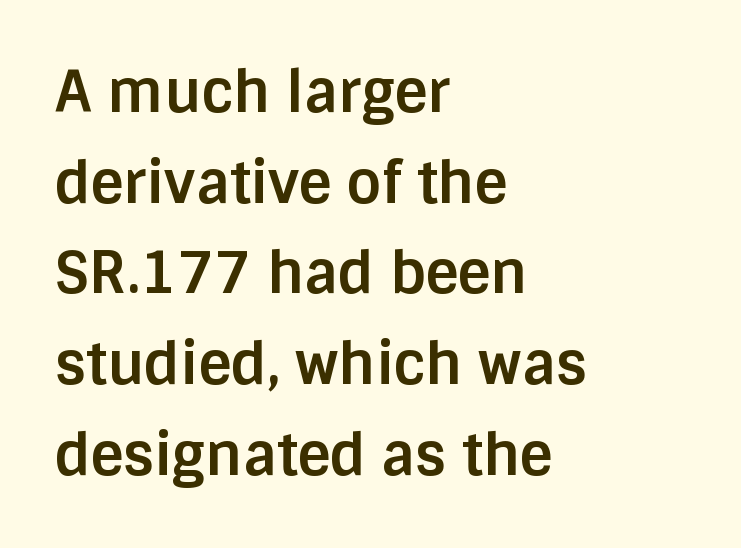
{"serif": "no", "italic": "no", "bold": "yes", "weight": "bold", "width": "normal", "stroke_contrast": "low", "x_height": "large", "monospaced": "no", "underline": "no", "align": "left", "line_spacing": "normal", "line_spacing_ratio": 1.59, "letter_spacing": "normal", "letter_spacing_em": 0.0, "glyph_px": 57}
